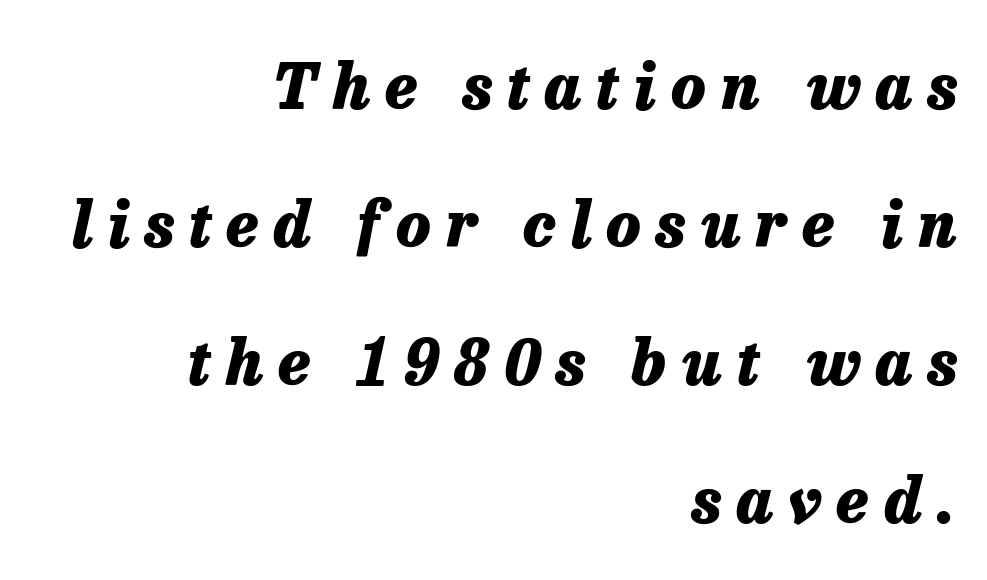
The gap between lines stays unmarked. The passage shown is emphatically bold. These lines are rendered in a variable-pitch font. Tracking value appears strongly positive — letters spread wide. The setting favours the right margin, as signatures and pull-quotes sometimes do. Baseline-to-baseline distance is far greater than the letter height.
